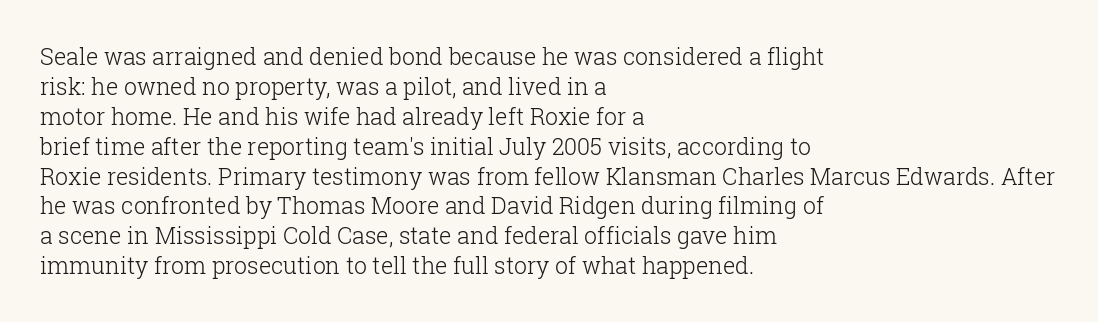
{"italic": "no", "bold": "no", "underline": "no", "align": "left", "line_spacing": "normal", "line_spacing_ratio": 1.3, "letter_spacing": "normal", "letter_spacing_em": 0.0, "glyph_px": 23}
